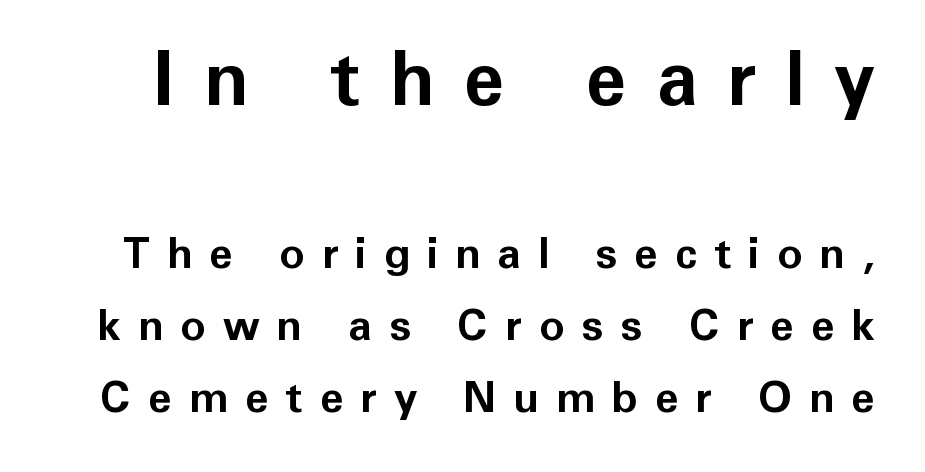
The image shows 75 px bold sans-serif type, upright; set normal line spacing (1.68x), unusually wide letter spacing (+0.39 em), not underlined; the first (top) block is 1.74x larger; low stroke contrast and a medium x-height.
